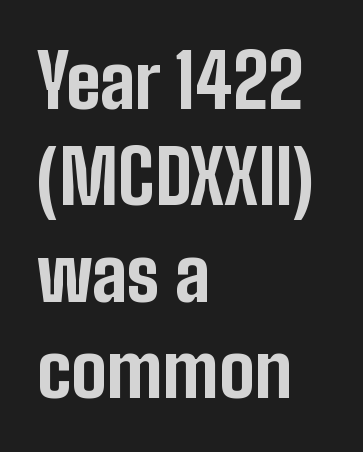
{"serif": "no", "italic": "no", "bold": "yes", "weight": "bold", "width": "condensed", "stroke_contrast": "low", "x_height": "medium", "monospaced": "no", "underline": "no", "align": "left", "line_spacing": "normal", "line_spacing_ratio": 1.32, "letter_spacing": "normal", "letter_spacing_em": 0.0, "glyph_px": 73}
